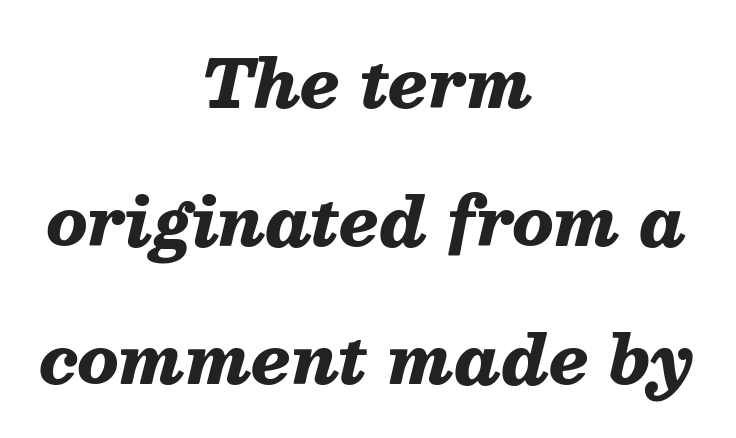
Q: Is the text bold? A: Yes.
Q: Is the text italic (slanted)? A: Yes, it leans right by about 13 degrees.
Q: Is the text underlined? A: No.
Q: How is the paragraph aligned? A: Centered.
Q: Is the spacing between letters normal or unusually wide? A: Normal.
Q: Is the spacing between lines tight, normal or loose? A: Loose.
Q: Width (condensed, normal, or wide)? A: Normal.
Q: Stroke contrast? A: Medium.
Q: x-height? A: Medium.
Q: Monospaced? A: No.
